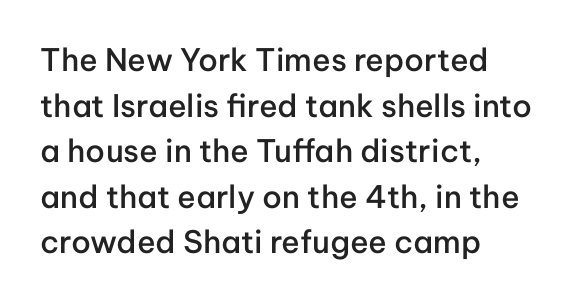
Examine the stroke ends and you'll find no serifs. Typeset ragged right — the left edge is the straight one. Tall strokes in this sample are plumb rather than angled. How would I describe the line gaps? Plain and ordinary. Is this a fixed-width face? No — the glyphs have proportional, varying widths.
